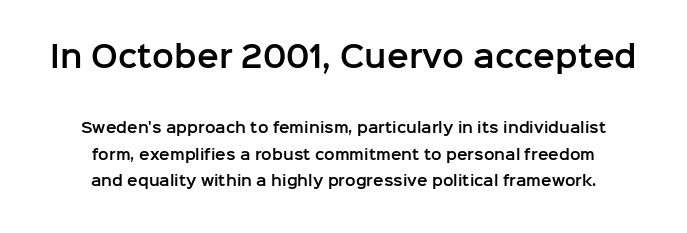
The image shows 29 px sans-serif type, upright; set centered, line spacing 1.87x, normal letter spacing, not underlined; the first (top) block is 2.07x larger; low stroke contrast and a medium x-height.
